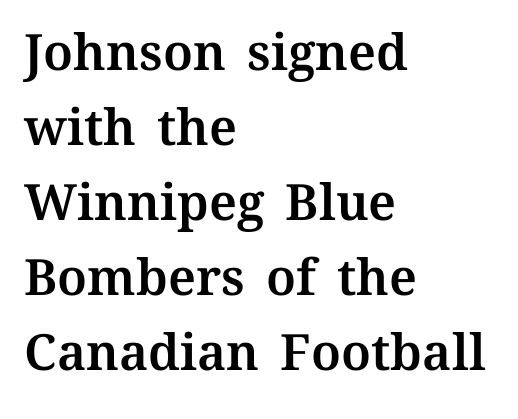
The image shows 50 px text type, upright; set left-aligned, normal line spacing (1.5x), normal letter spacing, not underlined; medium stroke contrast and a medium x-height.
